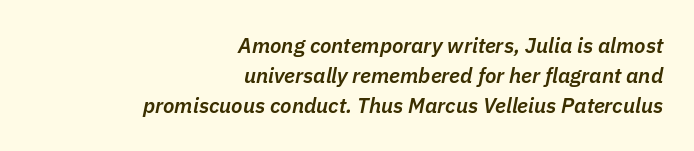
The image shows 21 px text type, italic (leaning right); set right-aligned, normal line spacing (1.43x), normal letter spacing, not underlined.
